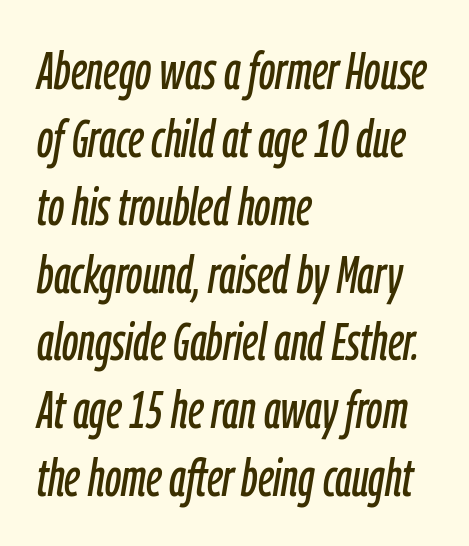
Q: Is the text italic (slanted)? A: Yes, it leans right by about 9 degrees.
Q: Is the text underlined? A: No.
Q: How is the paragraph aligned? A: Left-aligned.
Q: Is the spacing between letters normal or unusually wide? A: Normal.
Q: Is the spacing between lines tight, normal or loose? A: Normal.
Q: Width (condensed, normal, or wide)? A: Condensed.
Q: Stroke contrast? A: Low.
Q: x-height? A: Medium.
Q: Monospaced? A: No.
